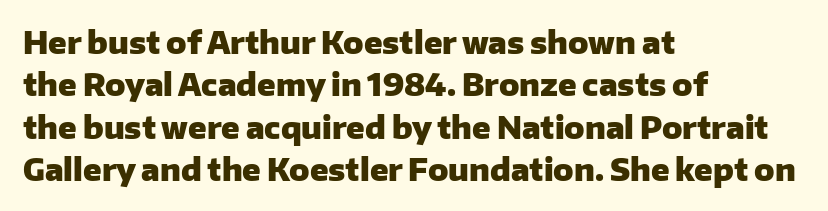
The image shows 30 px heavy sans-serif type, upright; set left-aligned, normal line spacing (1.41x), normal letter spacing, not underlined; low stroke contrast and a medium x-height.
